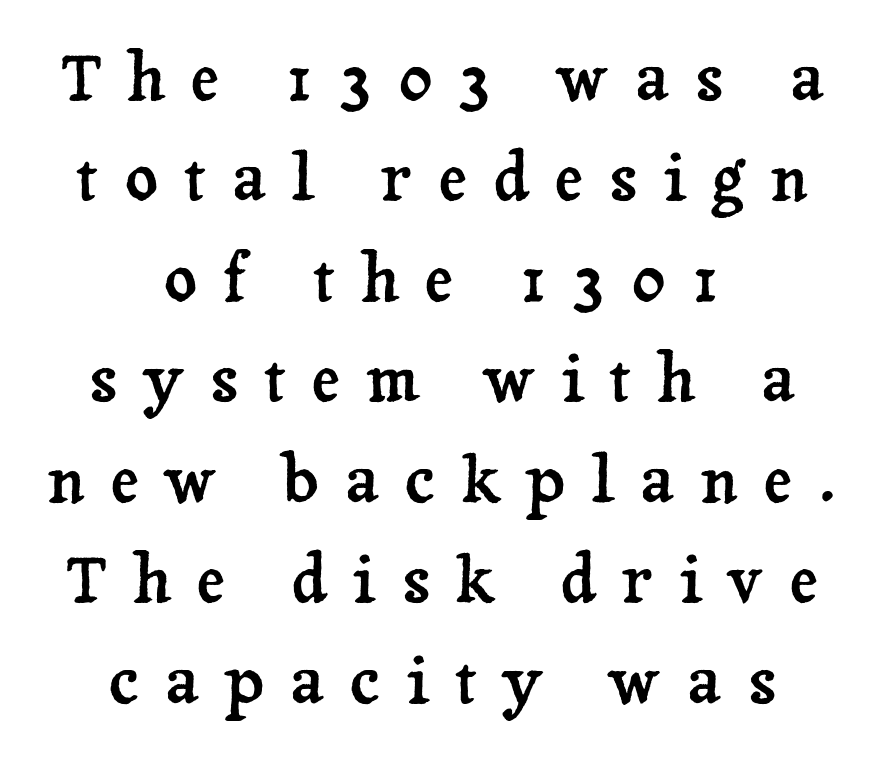
Q: Is the text italic (slanted)? A: No, it is upright.
Q: Is the typeface a serif or a sans-serif typeface? A: Serif.
Q: Is the text underlined? A: No.
Q: How is the paragraph aligned? A: Centered.
Q: Is the spacing between letters normal or unusually wide? A: Unusually wide.
Q: Is the spacing between lines tight, normal or loose? A: Normal.
Q: Width (condensed, normal, or wide)? A: Normal.
Q: Stroke contrast? A: Low.
Q: x-height? A: Medium.
Q: Monospaced? A: No.
